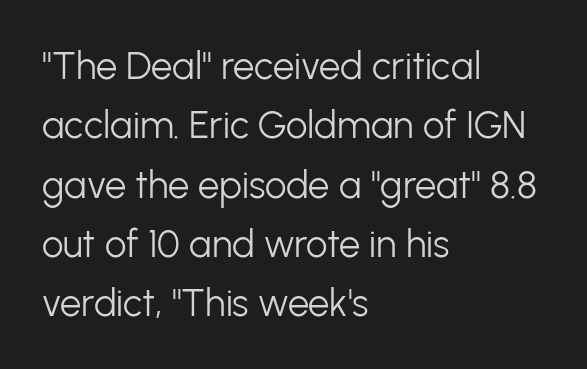
{"serif": "no", "italic": "no", "bold": "no", "weight": "light", "width": "normal", "stroke_contrast": "low", "x_height": "medium", "monospaced": "no", "underline": "no", "align": "left", "line_spacing": "normal", "line_spacing_ratio": 1.56, "letter_spacing": "normal", "letter_spacing_em": 0.0, "glyph_px": 38}
